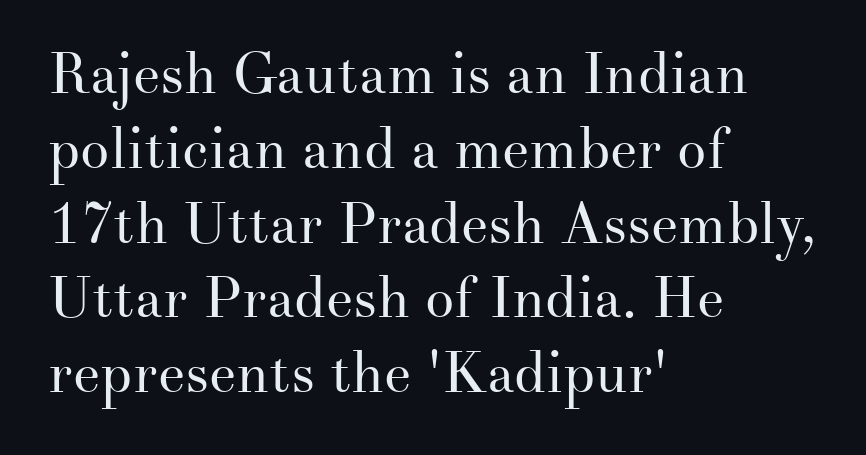
Q: Is the text bold? A: No.
Q: Is the text italic (slanted)? A: No, it is upright.
Q: Is the typeface a serif or a sans-serif typeface? A: Serif.
Q: Is the text underlined? A: No.
Q: How is the paragraph aligned? A: Left-aligned.
Q: Is the spacing between letters normal or unusually wide? A: Normal.
Q: Is the spacing between lines tight, normal or loose? A: Normal.
Q: Width (condensed, normal, or wide)? A: Normal.
Q: Stroke contrast? A: Medium.
Q: x-height? A: Small.
Q: Monospaced? A: No.
